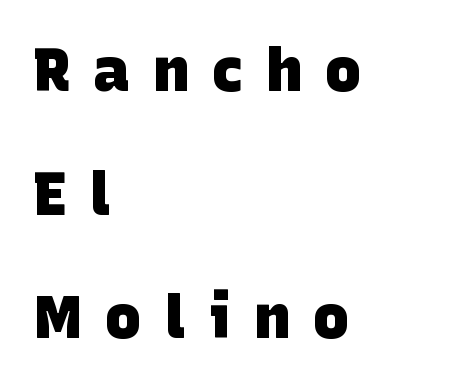
The image shows 60 px heavy sans-serif type; set left-aligned, loose line spacing (2.06x), unusually wide letter spacing (+0.39 em), not underlined; low stroke contrast and a large x-height.
